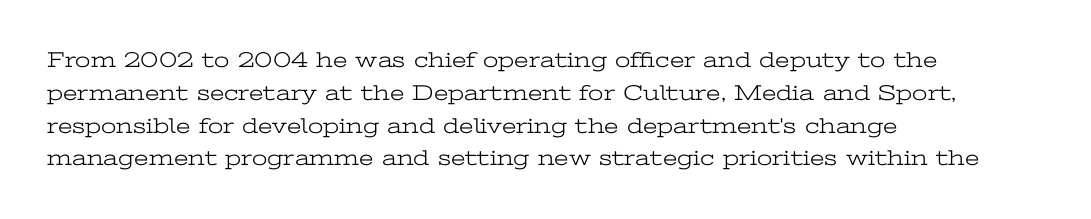
{"italic": "no", "bold": "no", "underline": "no", "align": "left", "line_spacing": "normal", "line_spacing_ratio": 1.49, "letter_spacing": "normal", "letter_spacing_em": 0.0, "glyph_px": 22}
